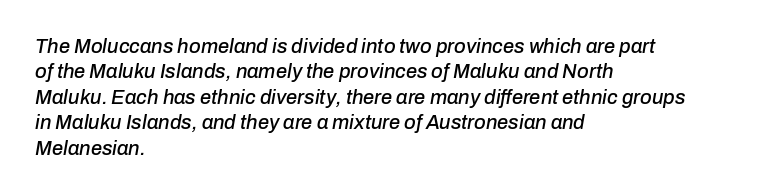
Q: Is the text italic (slanted)? A: Yes, it leans right by about 10 degrees.
Q: Is the text underlined? A: No.
Q: How is the paragraph aligned? A: Left-aligned.
Q: Is the spacing between letters normal or unusually wide? A: Normal.
Q: Is the spacing between lines tight, normal or loose? A: Normal.
